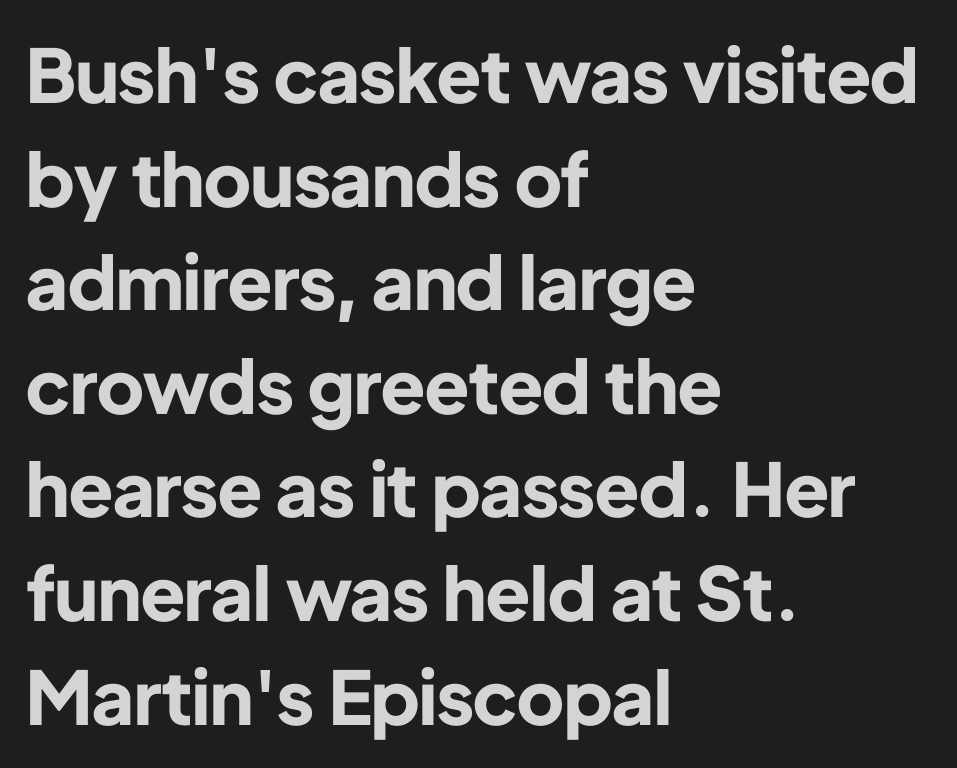
{"serif": "no", "italic": "no", "bold": "yes", "weight": "bold", "width": "normal", "stroke_contrast": "low", "x_height": "medium", "monospaced": "no", "underline": "no", "align": "left", "line_spacing": "normal", "line_spacing_ratio": 1.4, "letter_spacing": "normal", "letter_spacing_em": 0.0, "glyph_px": 74}
